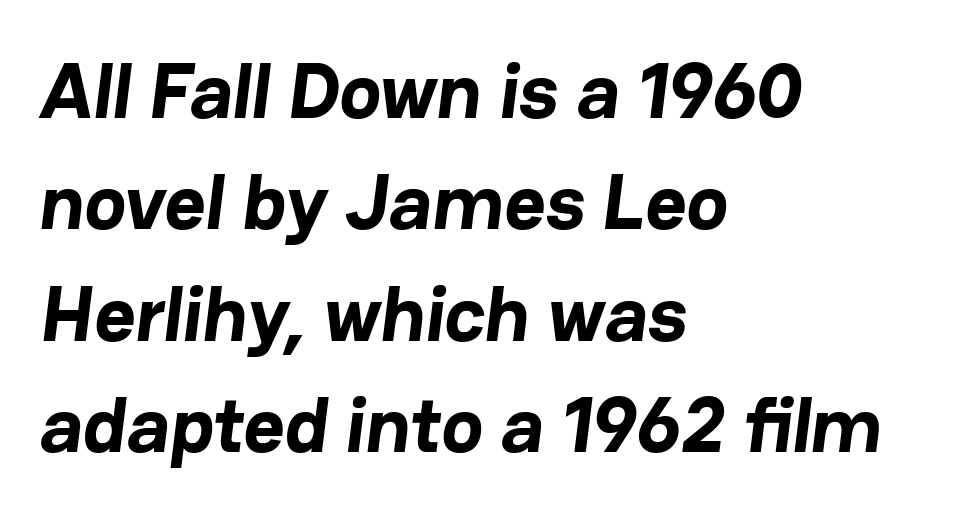
Q: Is the text bold? A: Yes.
Q: Is the typeface a serif or a sans-serif typeface? A: Sans-serif.
Q: Is the text underlined? A: No.
Q: How is the paragraph aligned? A: Left-aligned.
Q: Is the spacing between letters normal or unusually wide? A: Normal.
Q: Is the spacing between lines tight, normal or loose? A: Normal.
Q: Width (condensed, normal, or wide)? A: Normal.
Q: Stroke contrast? A: Low.
Q: x-height? A: Medium.
Q: Monospaced? A: No.
